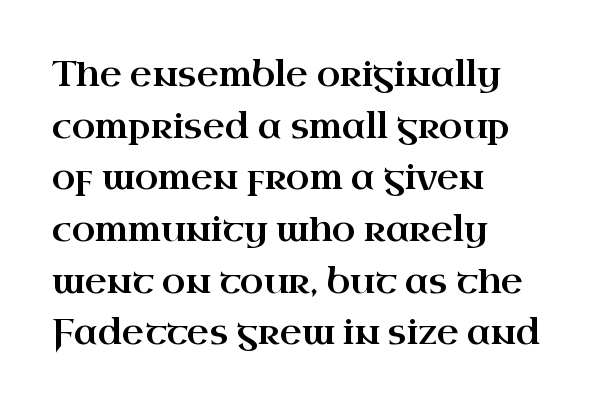
Does the leading feel generous? No, just average. The axis of the letterforms is exactly vertical. Nothing unusual about the tracking: characters are spaced as the font intends. These lines are rendered in a variable-pitch font. Where is the straight margin? On the left.
